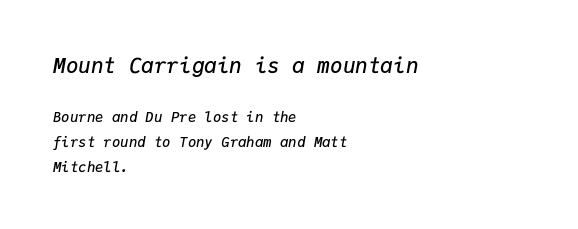
{"italic": "yes", "lean": "right", "slant_degrees": 9, "bold": "semi", "underline": "no", "align": "left", "line_spacing_ratio": 1.8, "letter_spacing": "normal", "letter_spacing_em": 0.0, "larger_block": "first", "size_ratio": 1.5, "glyph_px": 21}
